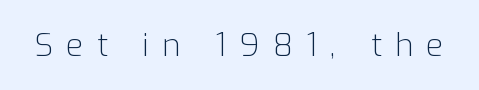
Q: Is the text bold? A: No.
Q: Is the text italic (slanted)? A: No, it is upright.
Q: Is the typeface a serif or a sans-serif typeface? A: Sans-serif.
Q: Is the text underlined? A: No.
Q: Is the spacing between letters normal or unusually wide? A: Unusually wide.
Q: Width (condensed, normal, or wide)? A: Normal.
Q: Stroke contrast? A: Low.
Q: x-height? A: Medium.
Q: Monospaced? A: No.
